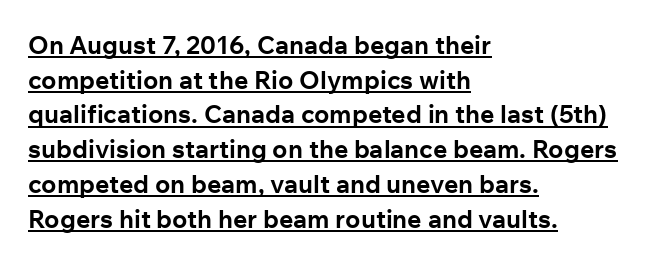
Q: Is the text bold? A: Yes.
Q: Is the text italic (slanted)? A: No, it is upright.
Q: Is the text underlined? A: Yes.
Q: How is the paragraph aligned? A: Left-aligned.
Q: Is the spacing between letters normal or unusually wide? A: Normal.
Q: Is the spacing between lines tight, normal or loose? A: Normal.
